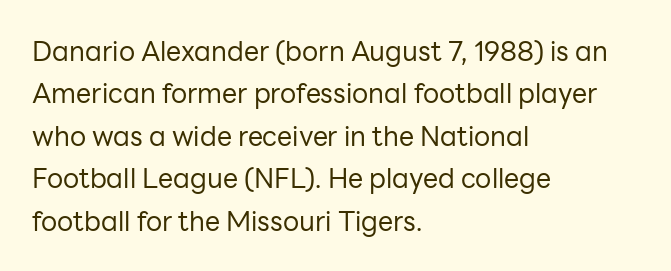
Characters follow at the spacing the type designer built in. Where is the straight margin? On the left. Weight: regular or lighter. Check the space under the baseline: it is left empty. Each new line begins a customary step beneath the previous one.
